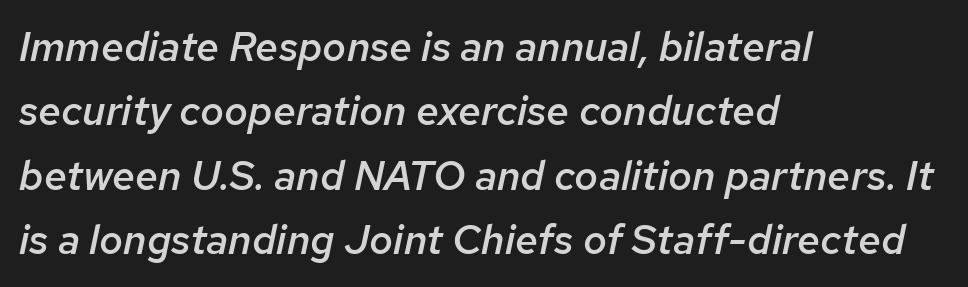
The image shows 41 px semibold type, italic (leaning right); set left-aligned, normal line spacing (1.57x), normal letter spacing, not underlined; low stroke contrast and a medium x-height.
